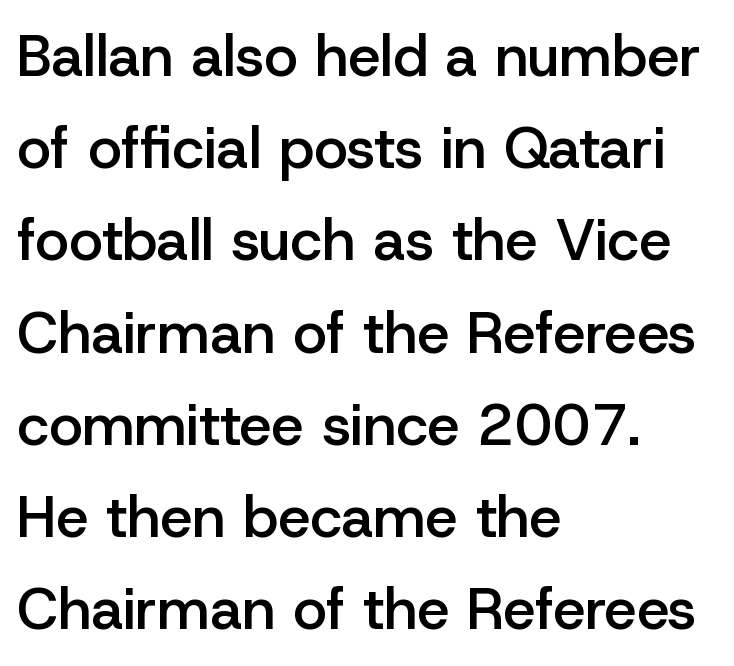
The image shows 58 px semibold sans-serif type, upright; set left-aligned, normal line spacing (1.59x), normal letter spacing, not underlined; low stroke contrast and a medium x-height.
